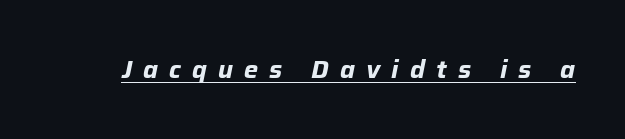
{"italic": "yes", "lean": "right", "slant_degrees": 12, "bold": "yes", "underline": "yes", "letter_spacing": "wide", "letter_spacing_em": 0.46, "glyph_px": 24}
